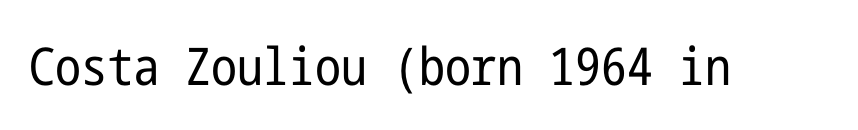
The image shows 52 px regular-weight, condensed sans-serif type, upright; set normal letter spacing, not underlined; low stroke contrast and a medium x-height.
